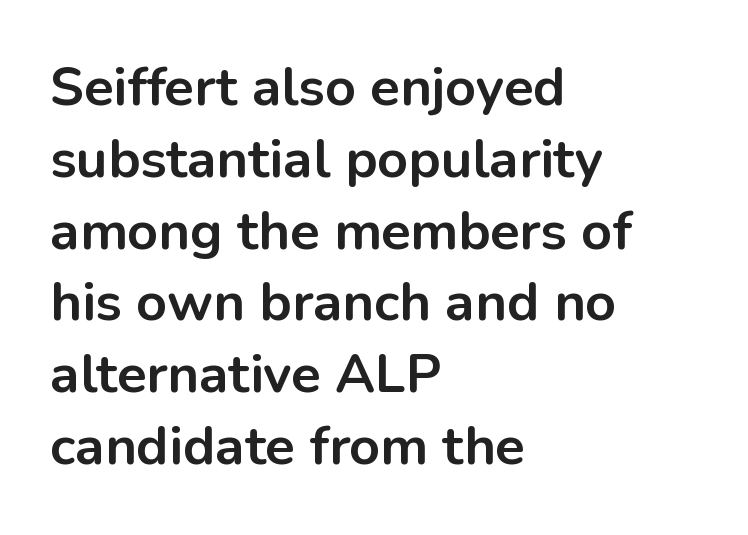
Designer's note — italics off, roman on. Note the varied advance widths — an 'i' is clearly narrower than an 'm'. Students, note that the glyphs here touch the page at normal intervals. Whoever set this chose a conventional vertical rhythm. The face used here has the dense, thick strokes of a bold.
